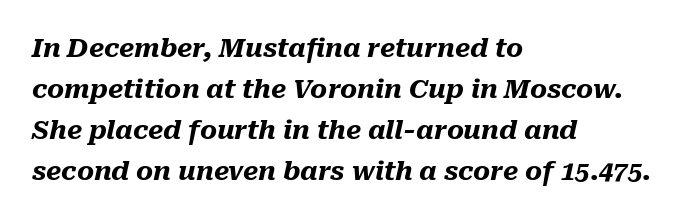
The image shows 26 px bold type, italic (leaning right); set left-aligned, normal line spacing (1.58x), normal letter spacing, not underlined.
